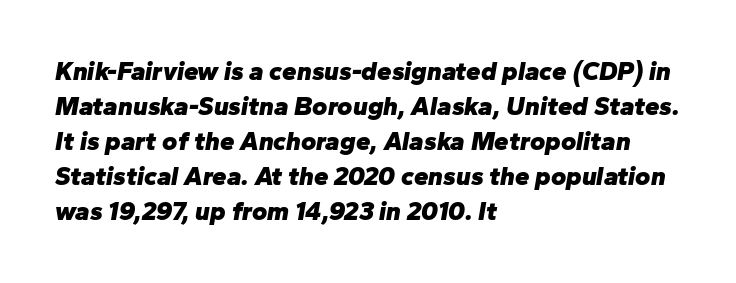
The image shows 26 px bold type, italic (leaning right); set left-aligned, normal line spacing (1.35x), normal letter spacing, not underlined.
